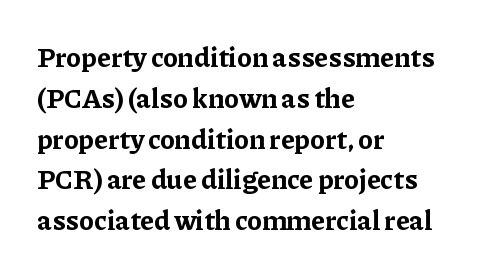
The image shows 27 px bold type, upright; set left-aligned, normal line spacing (1.51x), normal letter spacing, not underlined.
